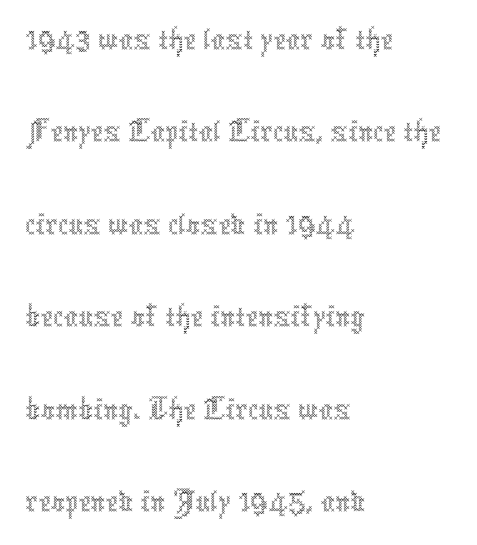
The image shows 70 px thin, condensed type, upright; set left-aligned, normal line spacing (1.32x), normal letter spacing, not underlined; a medium x-height.
